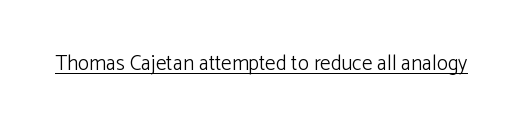
Q: Is the text bold? A: No.
Q: Is the text italic (slanted)? A: No, it is upright.
Q: Is the text underlined? A: Yes.
Q: Is the spacing between letters normal or unusually wide? A: Normal.
